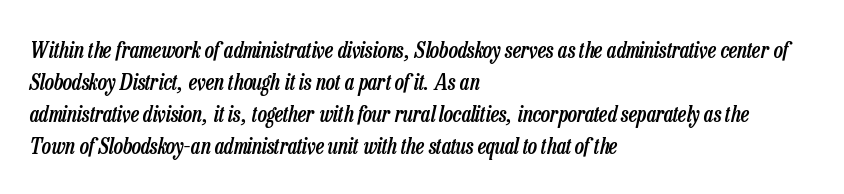
The image shows 22 px text type, italic (leaning right); set left-aligned, normal line spacing (1.45x), normal letter spacing, not underlined.
